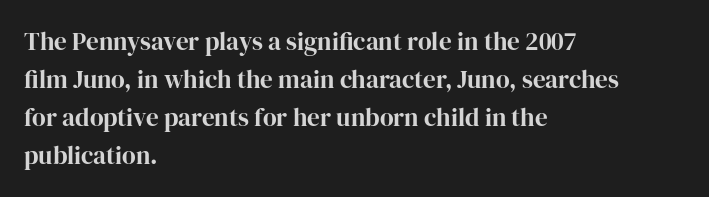
{"italic": "no", "bold": "yes", "underline": "no", "align": "left", "line_spacing": "normal", "line_spacing_ratio": 1.52, "letter_spacing": "normal", "letter_spacing_em": 0.0, "glyph_px": 25}
